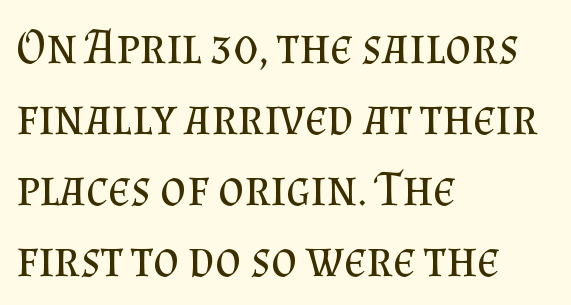
{"serif": "yes", "italic": "no", "bold": "no", "weight": "regular", "width": "normal", "stroke_contrast": "medium", "x_height": "small", "monospaced": "no", "underline": "no", "align": "left", "line_spacing": "normal", "line_spacing_ratio": 1.42, "letter_spacing": "normal", "letter_spacing_em": 0.0, "glyph_px": 50}
